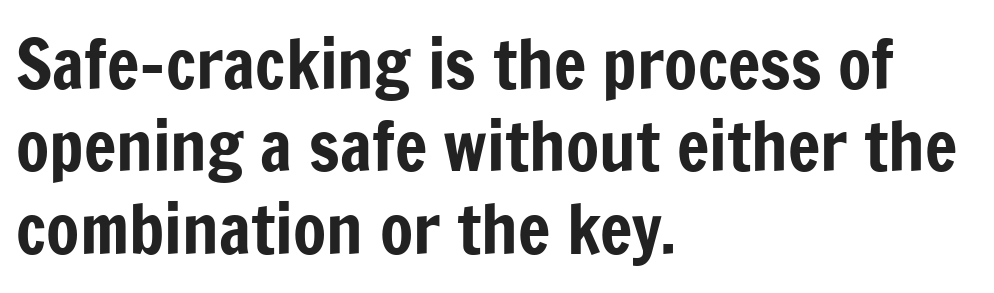
The image shows 68 px condensed sans-serif type, upright; set left-aligned, line spacing 1.21x, normal letter spacing, not underlined; low stroke contrast and a medium x-height.
